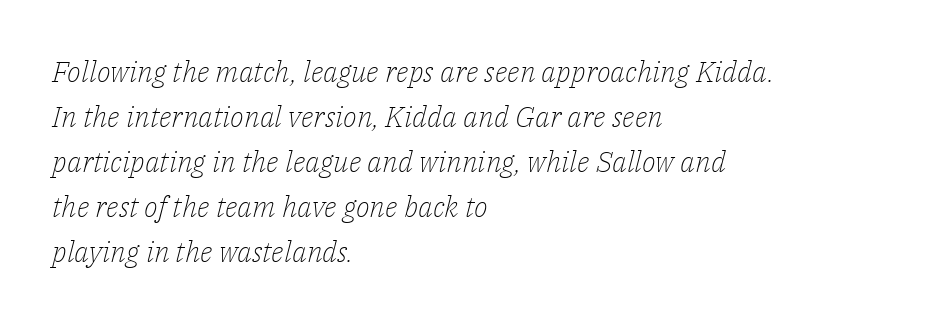
The image shows 29 px light serif type, italic (leaning right); set left-aligned, normal line spacing (1.55x), normal letter spacing, not underlined; low stroke contrast and a medium x-height.
